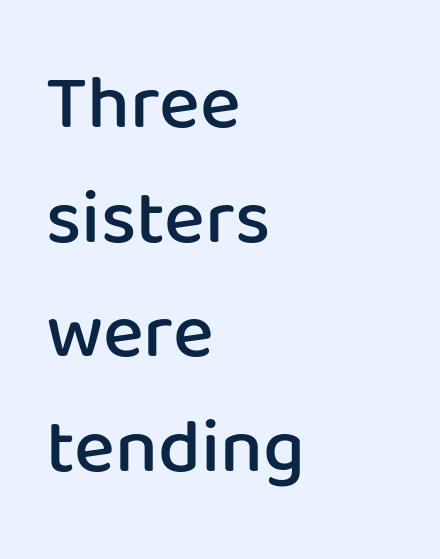
Upright lettering throughout. The passage is arranged the way most books set body copy — flush left. Tracking here is standard; glyphs follow each other at the usual distance. These lines carry some extra weight — a demibold, not a full bold. The designer went with a sans here, leaving each stem footless.
